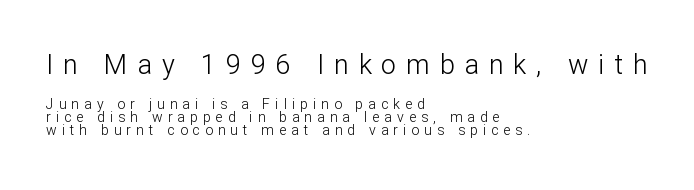
You can tell it's not italic because the verticals are truly vertical. The typesetting does not lean heavy: it is not bold. In terms of leading, this rendering errs on the cramped side. Alignment: flush left.
